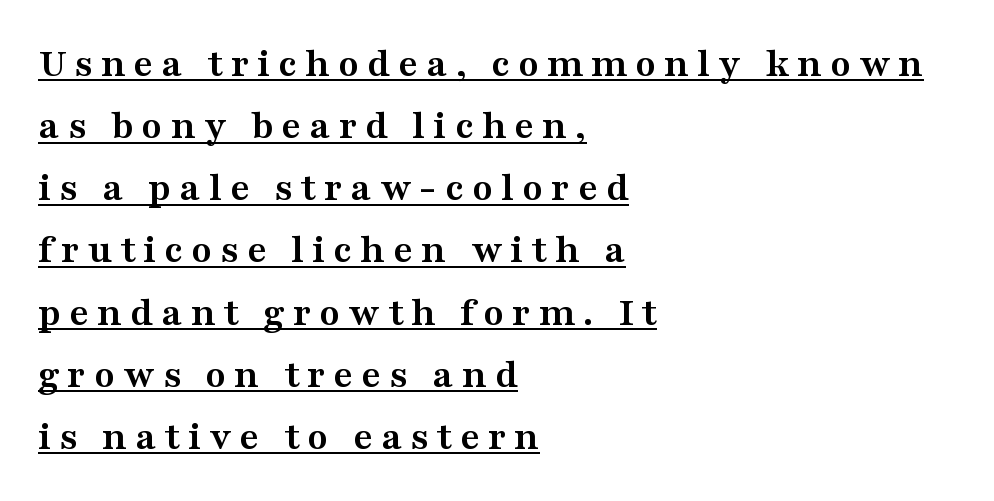
The passage shown is typeset with a serif family. Style check: upright. A rule runs beneath these lines of type. Notice how the passage keeps a crisp vertical edge on the left only. The rendering uses a moderate line-height, typical for paragraphs.
